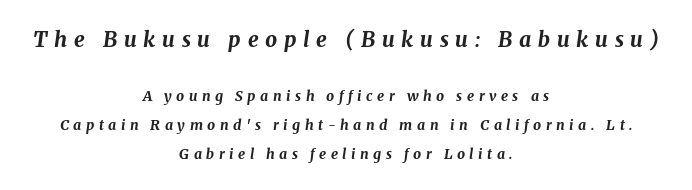
The image shows 21 px bold type, italic (leaning right); set centered, loose line spacing (2.09x), unusually wide letter spacing (+0.32 em), not underlined; the first (top) block is 1.5x larger.
